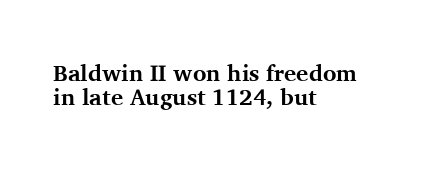
Q: Is the text bold? A: Yes.
Q: Is the text italic (slanted)? A: No, it is upright.
Q: Is the text underlined? A: No.
Q: How is the paragraph aligned? A: Left-aligned.
Q: Is the spacing between letters normal or unusually wide? A: Normal.
Q: Is the spacing between lines tight, normal or loose? A: Tight.
